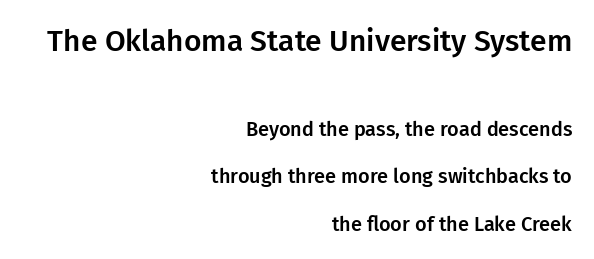
Q: Is the text italic (slanted)? A: No, it is upright.
Q: Is the typeface a serif or a sans-serif typeface? A: Sans-serif.
Q: Is the text underlined? A: No.
Q: How is the paragraph aligned? A: Right-aligned.
Q: Is the spacing between letters normal or unusually wide? A: Normal.
Q: Is the spacing between lines tight, normal or loose? A: Loose.
Q: Which block of text is set in a larger size, the first (top) or the second (bottom)? A: The first (top) one.
Q: Width (condensed, normal, or wide)? A: Normal.
Q: Stroke contrast? A: Low.
Q: x-height? A: Medium.
Q: Monospaced? A: No.
